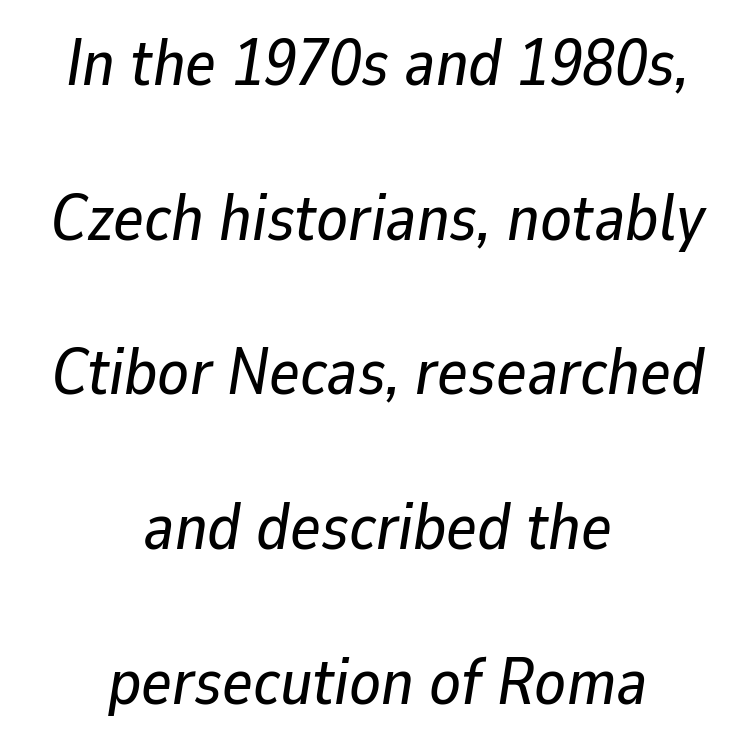
The image shows 65 px text type, italic (leaning right); set centered, loose line spacing (2.38x), normal letter spacing, not underlined; low stroke contrast and a medium x-height.
